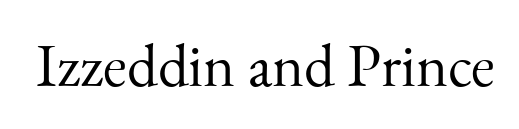
Q: Is the text bold? A: No.
Q: Is the text italic (slanted)? A: No, it is upright.
Q: Is the typeface a serif or a sans-serif typeface? A: Serif.
Q: Is the text underlined? A: No.
Q: Is the spacing between letters normal or unusually wide? A: Normal.
Q: Width (condensed, normal, or wide)? A: Normal.
Q: Stroke contrast? A: Medium.
Q: x-height? A: Small.
Q: Monospaced? A: No.
